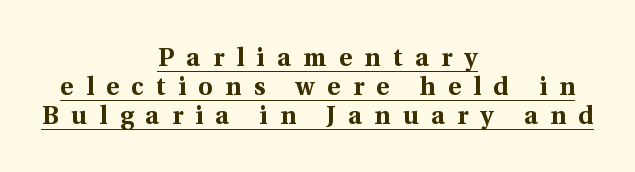
The image shows 25 px bold type, upright; set centered, line spacing 1.16x, unusually wide letter spacing (+0.5 em), underlined.
